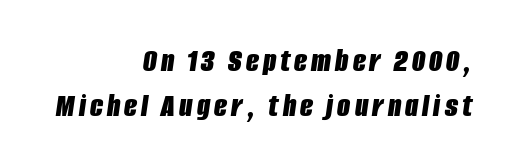
Q: Is the text bold? A: Yes.
Q: Is the text italic (slanted)? A: Yes, it leans right by about 8 degrees.
Q: Is the text underlined? A: No.
Q: How is the paragraph aligned? A: Right-aligned.
Q: Is the spacing between lines tight, normal or loose? A: Normal.
Q: Width (condensed, normal, or wide)? A: Condensed.
Q: Stroke contrast? A: Low.
Q: x-height? A: Large.
Q: Monospaced? A: No.
